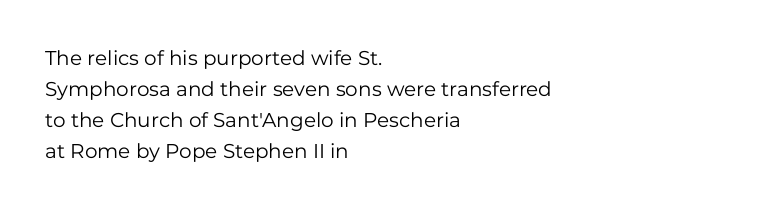
The image shows 20 px text type, upright; set left-aligned, normal line spacing (1.55x), normal letter spacing, not underlined.
